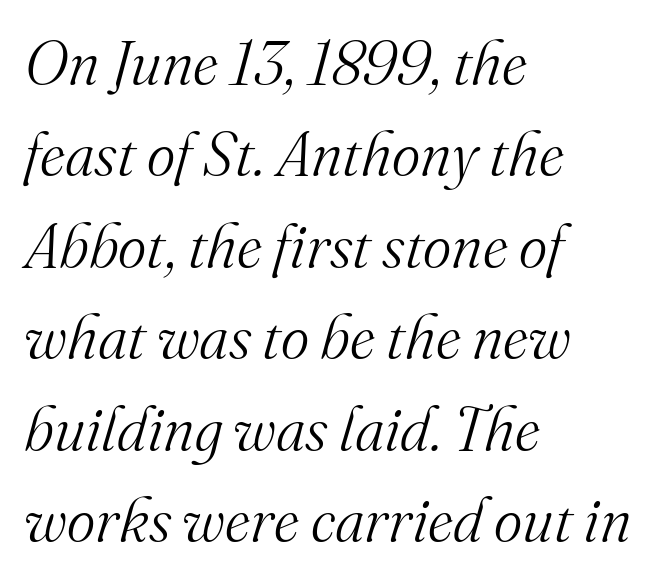
{"serif": "yes", "italic": "yes", "lean": "right", "slant_degrees": 16, "bold": "no", "weight": "light", "width": "normal", "stroke_contrast": "medium", "x_height": "small", "monospaced": "no", "underline": "no", "align": "left", "line_spacing": "normal", "line_spacing_ratio": 1.5, "letter_spacing": "normal", "letter_spacing_em": 0.0, "glyph_px": 61}
